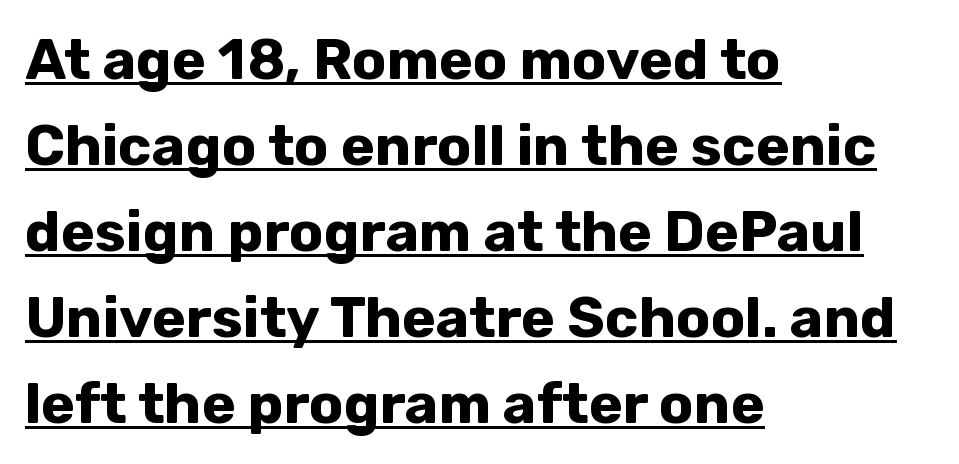
Reading down the column, the eye jumps a familiar distance to each next line. These lines are rendered in a variable-pitch font. A typesetter would mark this as roman, not italic. Examine the stroke ends and you'll find no serifs.
